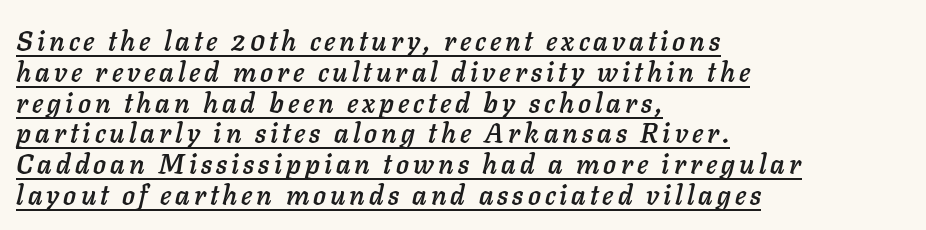
The image shows 27 px text type, italic (leaning right); set left-aligned, tight line spacing (1.14x), underlined.
